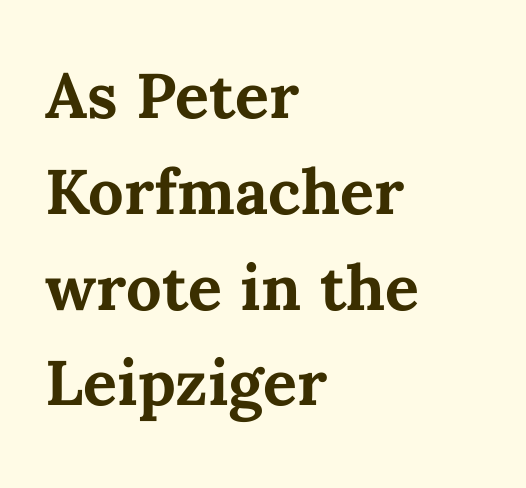
The image shows 63 px bold type, upright; set left-aligned, normal line spacing (1.52x), normal letter spacing, not underlined; medium stroke contrast and a medium x-height.
